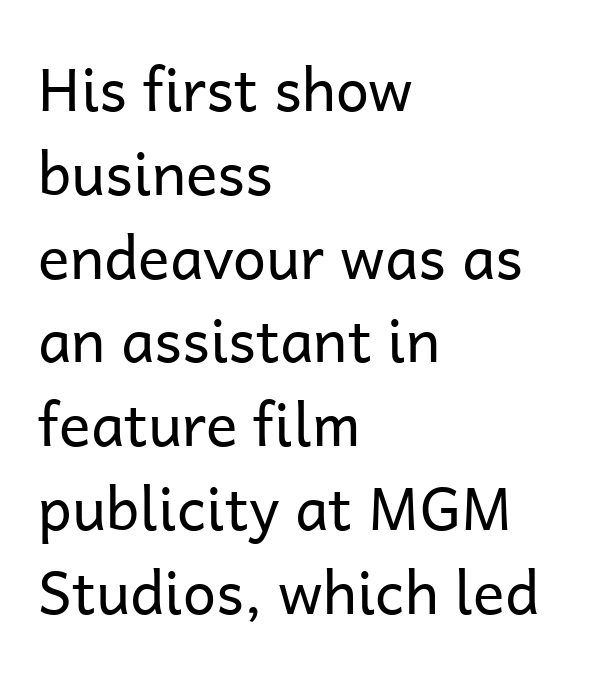
Q: Is the text bold? A: No.
Q: Is the text italic (slanted)? A: No, it is upright.
Q: Is the typeface a serif or a sans-serif typeface? A: Sans-serif.
Q: Is the text underlined? A: No.
Q: How is the paragraph aligned? A: Left-aligned.
Q: Is the spacing between letters normal or unusually wide? A: Normal.
Q: Is the spacing between lines tight, normal or loose? A: Normal.
Q: Width (condensed, normal, or wide)? A: Normal.
Q: Stroke contrast? A: Low.
Q: x-height? A: Medium.
Q: Monospaced? A: No.
